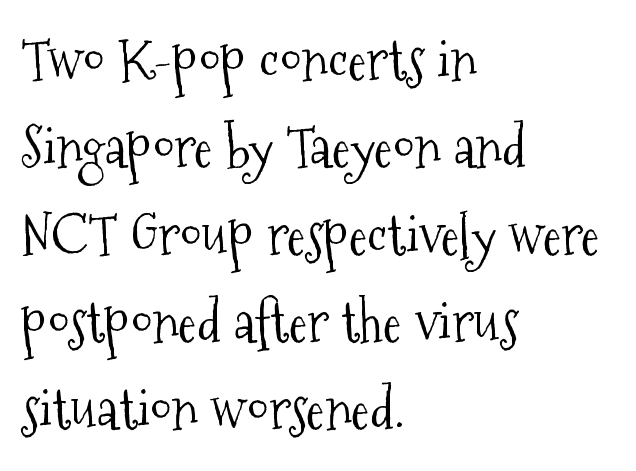
The image shows 56 px light, condensed serif type, upright; set left-aligned, normal line spacing (1.56x), normal letter spacing, not underlined; medium stroke contrast and a medium x-height.
